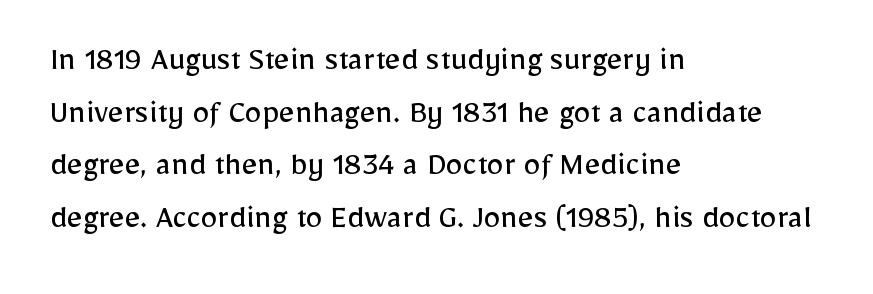
{"serif": "no", "italic": "no", "bold": "no", "weight": "regular", "width": "normal", "stroke_contrast": "low", "x_height": "medium", "monospaced": "no", "underline": "no", "align": "left", "line_spacing": "normal", "line_spacing_ratio": 1.55, "letter_spacing": "normal", "letter_spacing_em": 0.0, "glyph_px": 34}
